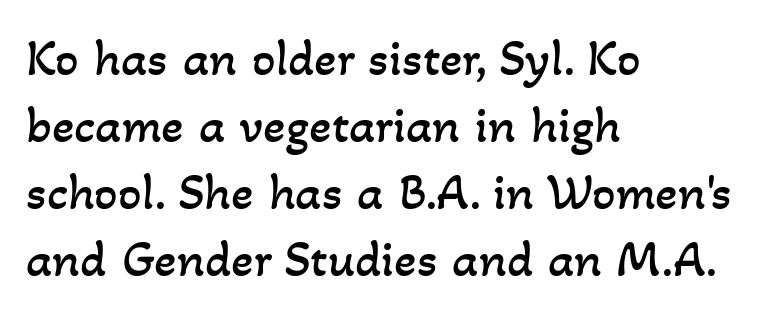
The image shows 52 px regular-weight type; set left-aligned, normal line spacing (1.29x), normal letter spacing, not underlined; low stroke contrast and a small x-height.
